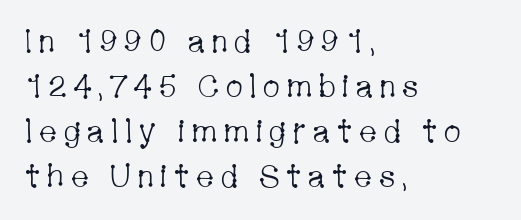
{"serif": "yes", "italic": "no", "bold": "no", "weight": "light", "width": "condensed", "stroke_contrast": "low", "x_height": "medium", "monospaced": "no", "underline": "no", "align": "left", "line_spacing": "normal", "line_spacing_ratio": 1.41, "glyph_px": 32}
